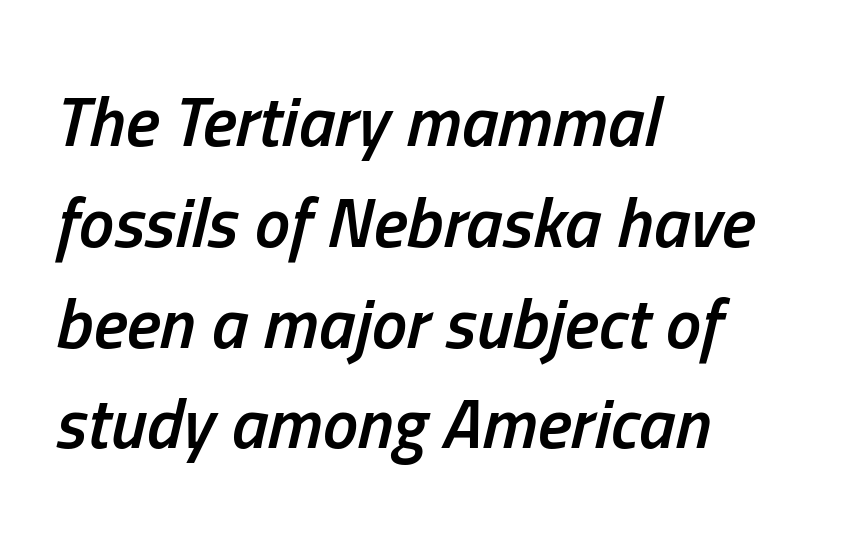
{"italic": "yes", "lean": "right", "slant_degrees": 13, "bold": "semi", "weight": "semibold", "width": "condensed", "stroke_contrast": "low", "x_height": "medium", "monospaced": "no", "underline": "no", "align": "left", "line_spacing": "normal", "line_spacing_ratio": 1.42, "letter_spacing": "normal", "letter_spacing_em": 0.0, "glyph_px": 71}
